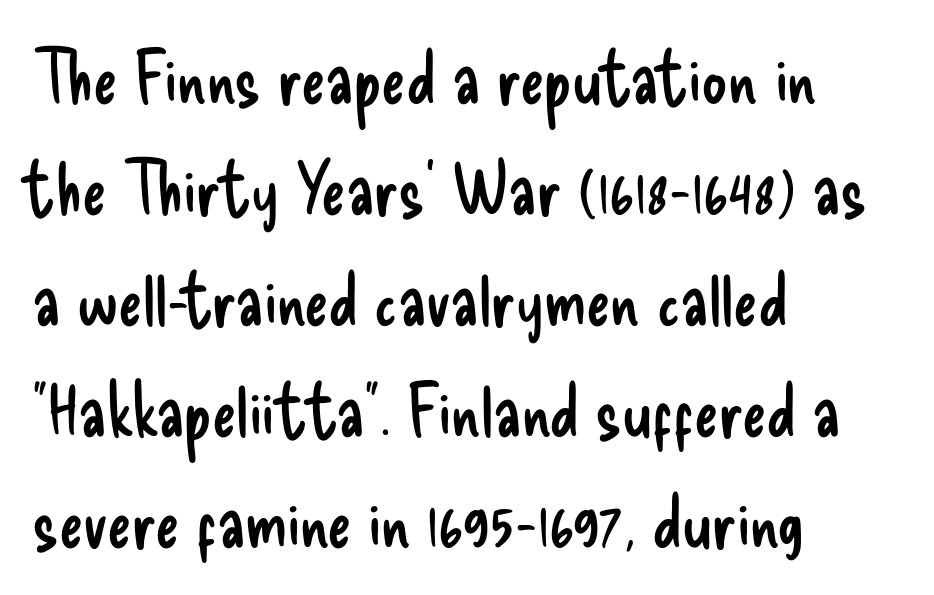
The image shows 72 px regular-weight, condensed sans-serif type, upright; set left-aligned, normal line spacing (1.54x), normal letter spacing, not underlined; low stroke contrast and a small x-height.
